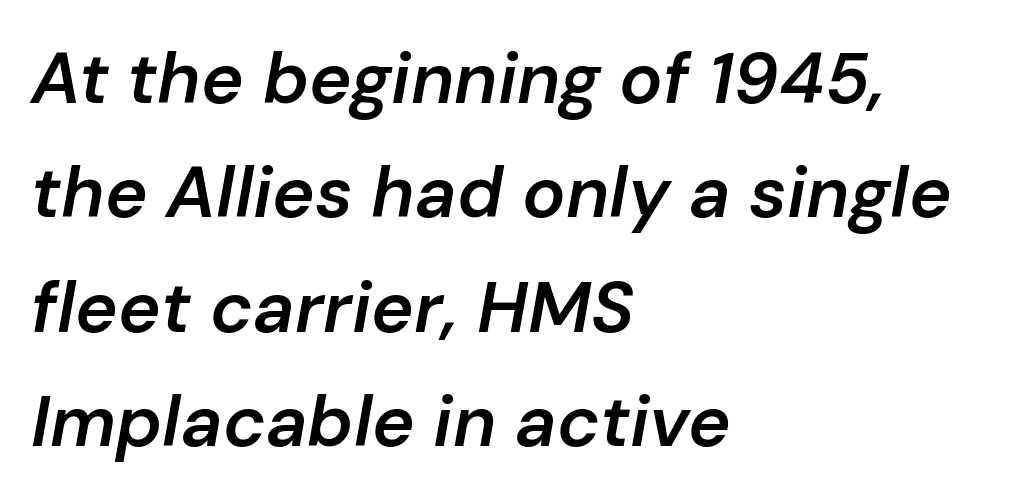
Character widths vary here, with narrow letters taking less room than wide ones. The baseline area is clear. Does the copy run flush right? No — it runs flush left. The specimen reads as italic at a glance. How heavy is the stroke? Medium-heavy — a semibold, shy of bold. Summary of vertical rhythm: regular, with standard interline spacing.
